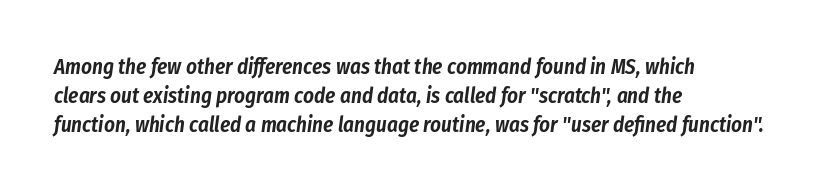
The image shows 21 px text type, italic (leaning right); set left-aligned, normal line spacing (1.38x), normal letter spacing, not underlined.
